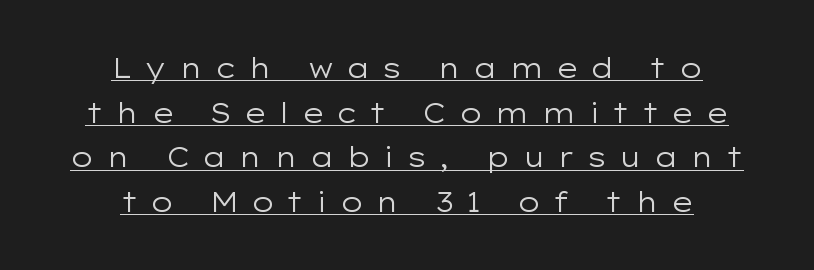
Glance below the letters and you will spot a drawn line. The designer left line spacing at the default. The line texture is sparse and dotted thanks to wide tracking. The type sits square on the baseline with zero lean. A student would call this center alignment; a typographer would say set centered. Ink coverage per letter is moderate at most.
